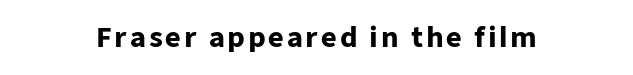
The image shows 27 px bold type, upright; set centered, not underlined.
